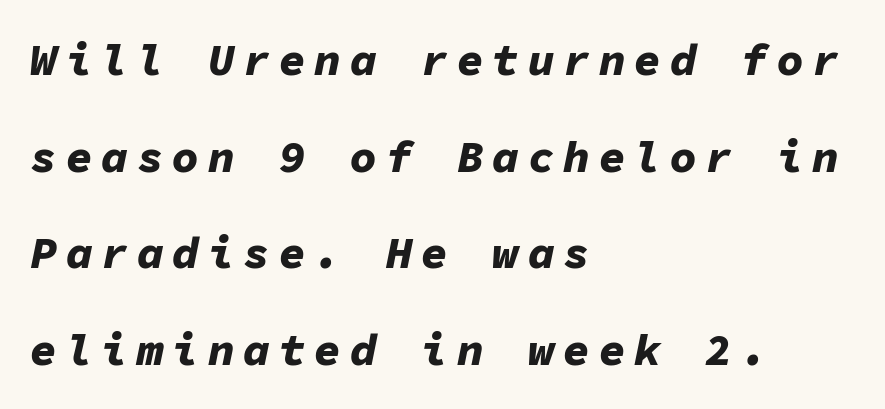
The image shows 45 px bold type, italic (leaning right), monospaced; set left-aligned, loose line spacing (2.15x), not underlined; low stroke contrast and a medium x-height.
